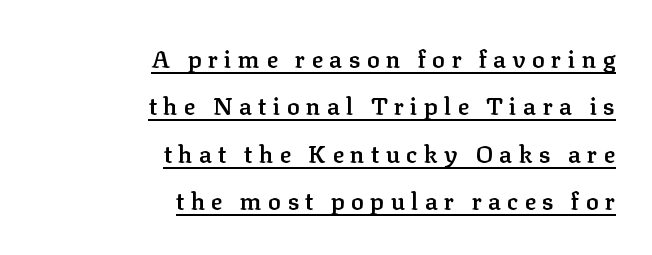
Q: Is the text bold? A: Semi-bold.
Q: Is the text italic (slanted)? A: No, it is upright.
Q: Is the text underlined? A: Yes.
Q: How is the paragraph aligned? A: Right-aligned.
Q: Is the spacing between letters normal or unusually wide? A: Unusually wide.
Q: Is the spacing between lines tight, normal or loose? A: Loose.
